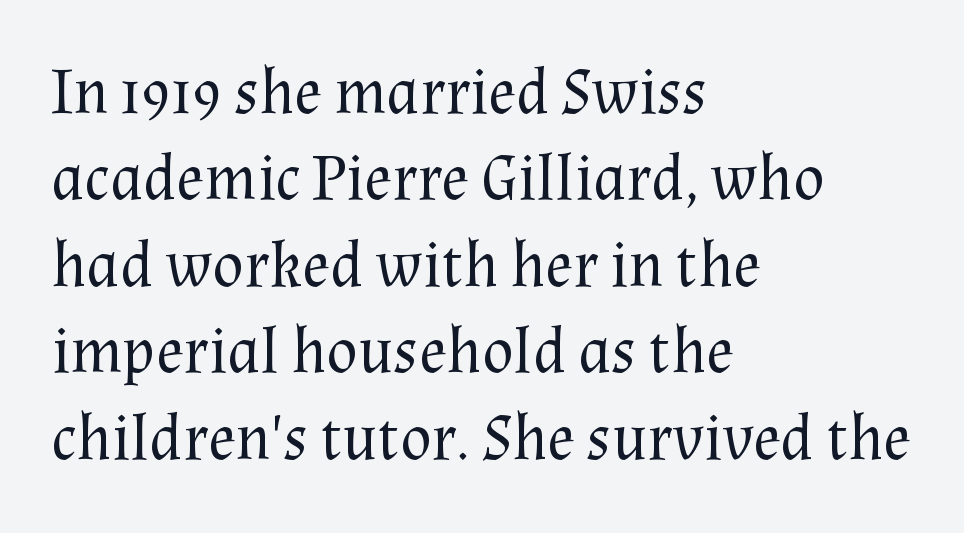
The characters are drawn with everyday or finer stroke widths. Here the designer chose a conventional face with non-uniform glyph widths. Bare-footed words on every line. Does the lettering tilt? It doesn't — this is upright.
